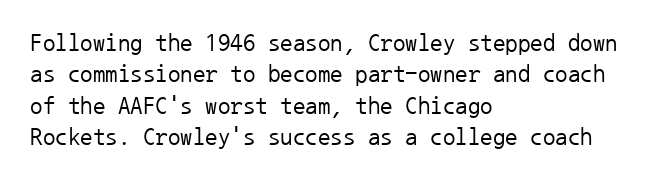
{"italic": "no", "bold": "no", "underline": "no", "align": "left", "line_spacing": "normal", "line_spacing_ratio": 1.26, "letter_spacing": "normal", "letter_spacing_em": 0.0, "glyph_px": 25}
